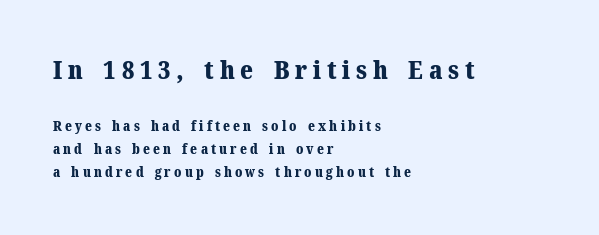
The image shows 26 px bold type, upright; set left-aligned, normal line spacing (1.65x), unusually wide letter spacing (+0.22 em), not underlined; the first (top) block is 1.86x larger.
